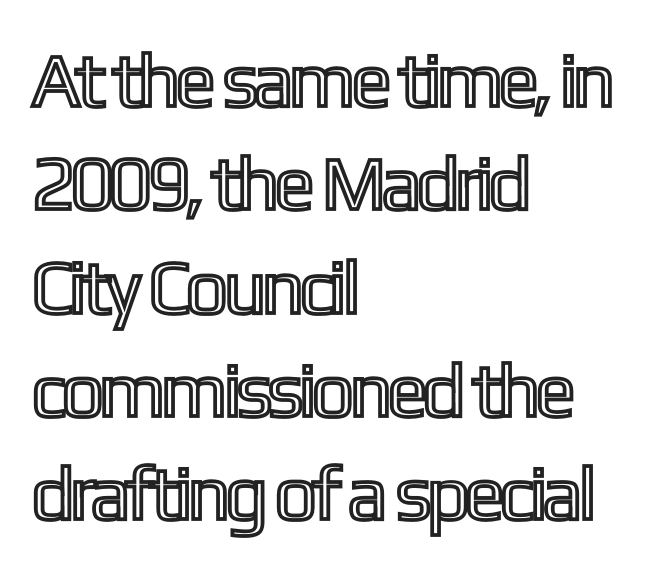
Q: Is the text italic (slanted)? A: No, it is upright.
Q: Is the text underlined? A: No.
Q: How is the paragraph aligned? A: Left-aligned.
Q: Is the spacing between letters normal or unusually wide? A: Normal.
Q: Is the spacing between lines tight, normal or loose? A: Normal.
Q: Width (condensed, normal, or wide)? A: Condensed.
Q: x-height? A: Medium.
Q: Monospaced? A: No.
